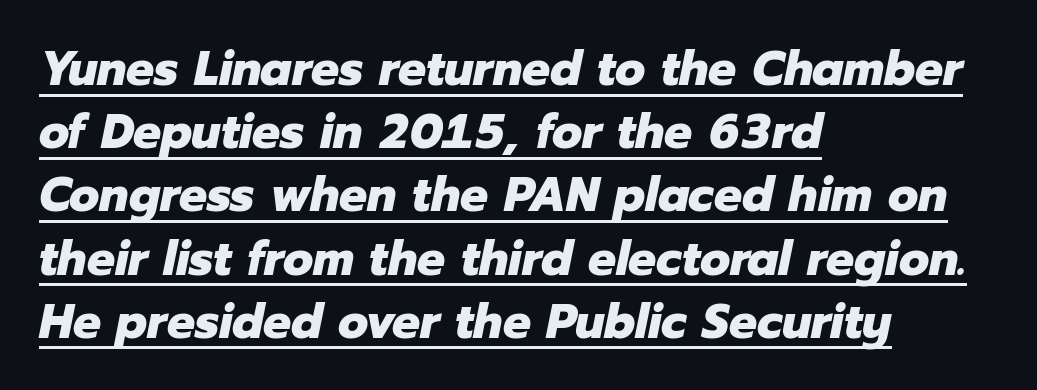
Q: Is the text bold? A: Yes.
Q: Is the text italic (slanted)? A: Yes, it leans right by about 12 degrees.
Q: Is the text underlined? A: Yes.
Q: How is the paragraph aligned? A: Left-aligned.
Q: Is the spacing between letters normal or unusually wide? A: Normal.
Q: Is the spacing between lines tight, normal or loose? A: Normal.
Q: Width (condensed, normal, or wide)? A: Normal.
Q: Stroke contrast? A: Low.
Q: x-height? A: Medium.
Q: Monospaced? A: No.
